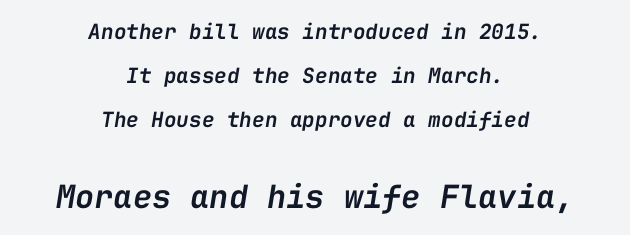
Q: Is the text bold? A: Semi-bold.
Q: Is the text italic (slanted)? A: Yes, it leans right by about 9 degrees.
Q: Is the text underlined? A: No.
Q: How is the paragraph aligned? A: Centered.
Q: Is the spacing between letters normal or unusually wide? A: Normal.
Q: Is the spacing between lines tight, normal or loose? A: Loose.
Q: Which block of text is set in a larger size, the first (top) or the second (bottom)? A: The second (bottom) one.
Q: Width (condensed, normal, or wide)? A: Normal.
Q: Stroke contrast? A: Low.
Q: x-height? A: Medium.
Q: Monospaced? A: Yes.
